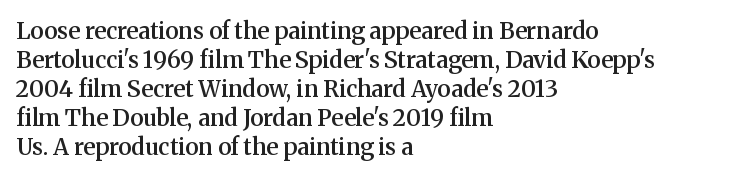
These lines keep a tight, regular rhythm from letter to letter. Horizontally, the lines are justified to the leading edge only. Normally led — the rows are evenly, conventionally spaced. The axis of the letterforms is exactly vertical. Bold? Not quite — semibold, heavier than regular but stopping short.
